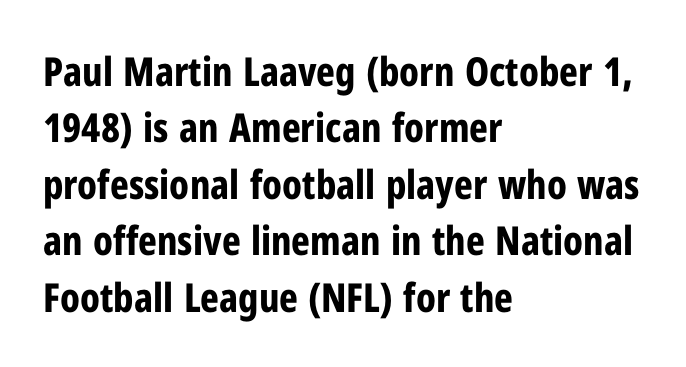
Q: Is the text bold? A: Yes.
Q: Is the text italic (slanted)? A: No, it is upright.
Q: Is the typeface a serif or a sans-serif typeface? A: Sans-serif.
Q: Is the text underlined? A: No.
Q: How is the paragraph aligned? A: Left-aligned.
Q: Is the spacing between letters normal or unusually wide? A: Normal.
Q: Is the spacing between lines tight, normal or loose? A: Normal.
Q: Width (condensed, normal, or wide)? A: Condensed.
Q: Stroke contrast? A: Low.
Q: x-height? A: Medium.
Q: Monospaced? A: No.
